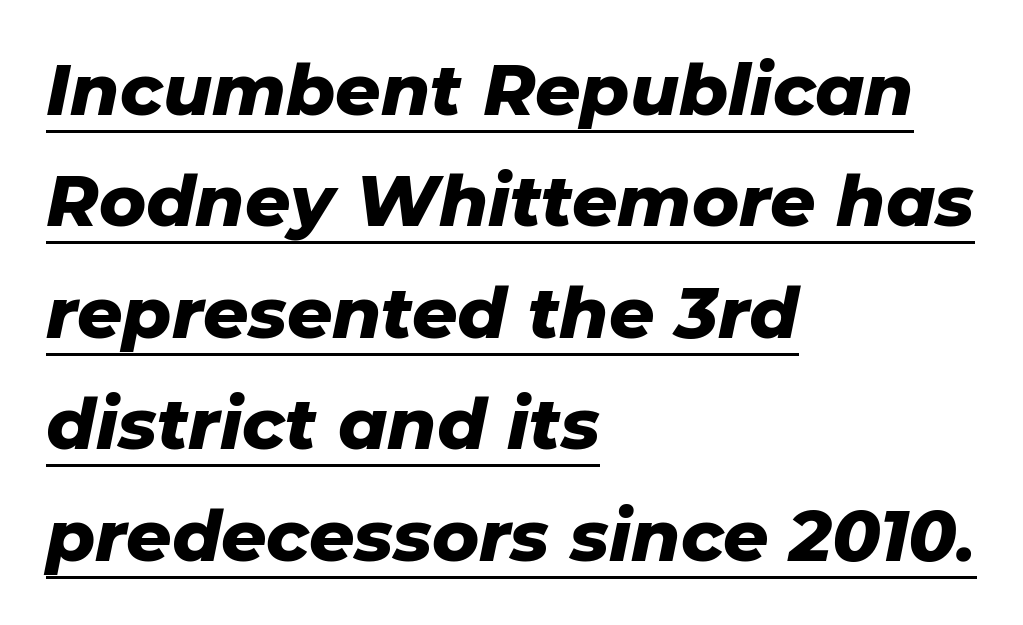
The image shows 71 px heavy type, italic (leaning right); set left-aligned, normal line spacing (1.57x), normal letter spacing, underlined; low stroke contrast and a medium x-height.
